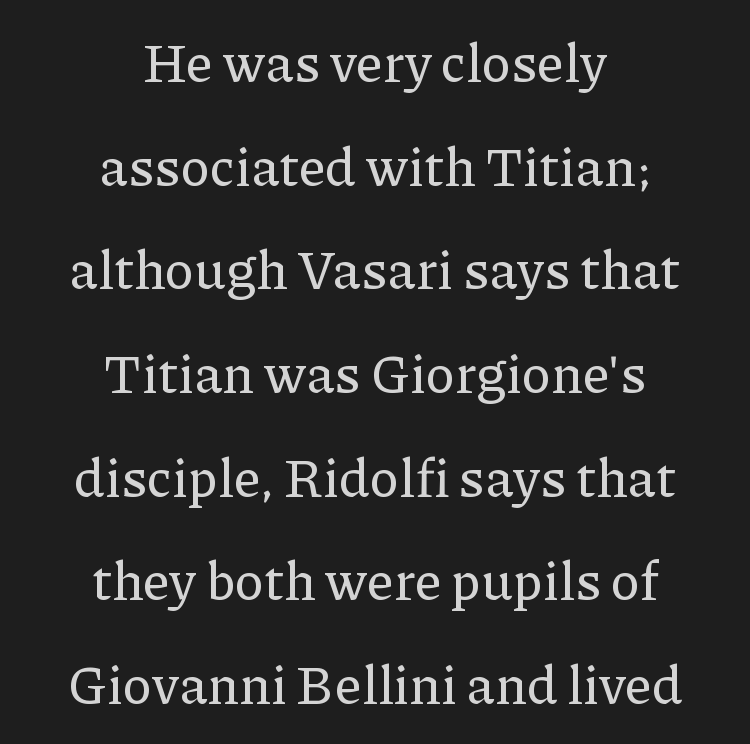
This rendering leaves character spacing at its baseline value. Varying glyph widths throughout — classic text-font behaviour. Characters remain perfectly vertical along every line. Neither beginnings nor endings align; midpoints do. The zone under the glyphs is completely vacant.
